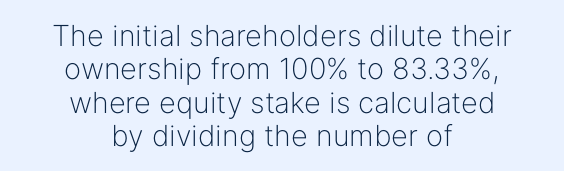
Q: Is the text bold? A: No.
Q: Is the text italic (slanted)? A: No, it is upright.
Q: Is the typeface a serif or a sans-serif typeface? A: Sans-serif.
Q: Is the text underlined? A: No.
Q: How is the paragraph aligned? A: Centered.
Q: Is the spacing between letters normal or unusually wide? A: Normal.
Q: Is the spacing between lines tight, normal or loose? A: Tight.
Q: Width (condensed, normal, or wide)? A: Normal.
Q: Stroke contrast? A: Low.
Q: x-height? A: Medium.
Q: Monospaced? A: No.
